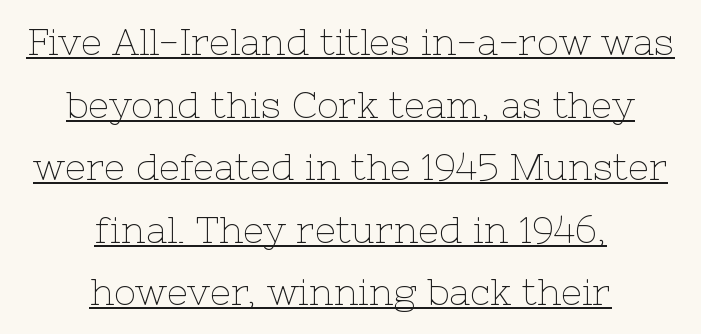
The image shows 37 px thin serif type, upright; set centered, normal line spacing (1.69x), normal letter spacing, underlined; low stroke contrast and a medium x-height.
